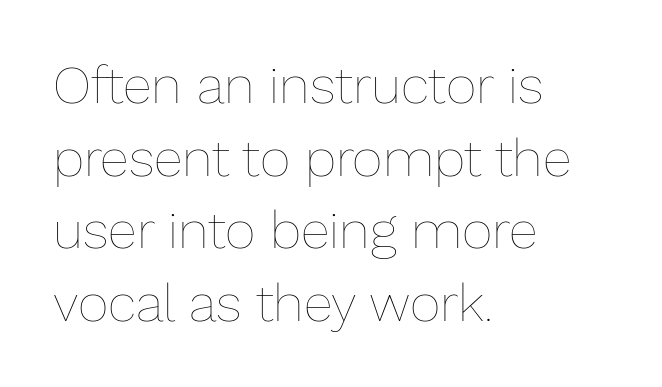
Q: Is the text bold? A: No.
Q: Is the text italic (slanted)? A: No, it is upright.
Q: Is the text underlined? A: No.
Q: How is the paragraph aligned? A: Left-aligned.
Q: Is the spacing between letters normal or unusually wide? A: Normal.
Q: Is the spacing between lines tight, normal or loose? A: Normal.
Q: Width (condensed, normal, or wide)? A: Normal.
Q: Stroke contrast? A: Low.
Q: x-height? A: Medium.
Q: Monospaced? A: No.
